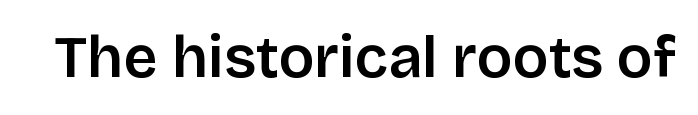
{"serif": "no", "italic": "no", "bold": "semi", "weight": "semibold", "width": "normal", "stroke_contrast": "low", "x_height": "large", "monospaced": "no", "underline": "no", "letter_spacing": "normal", "letter_spacing_em": 0.0, "glyph_px": 59}
